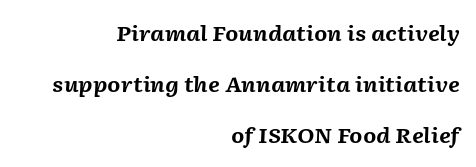
The horizontal fit of the characters is conventional and even. Loosely led — the rows are spread out. Glance below the letters and you will spot only blank space. On the weight axis this lands at bold, roughly 700.
